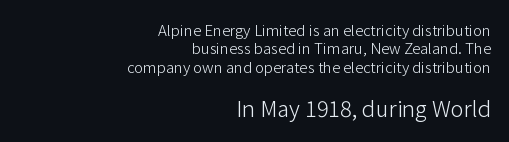
{"italic": "no", "bold": "no", "underline": "no", "align": "right", "line_spacing_ratio": 1.23, "letter_spacing": "normal", "letter_spacing_em": 0.0, "larger_block": "second", "size_ratio": 1.47, "glyph_px": 22}
